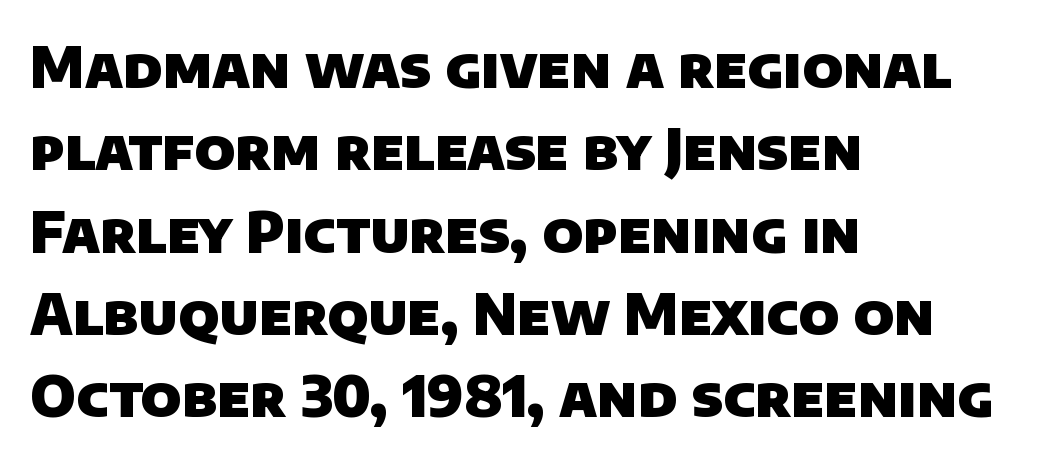
Note the varied advance widths — an 'i' is clearly narrower than an 'm'. All the whitespace from short lines collects on the right. The type family on display is of the sans-serif kind. Strong, thick strokes mark this as bold type. Just letters on the line, the space beneath them empty. Is there much room between lines? A standard amount, neither cramped nor airy.
